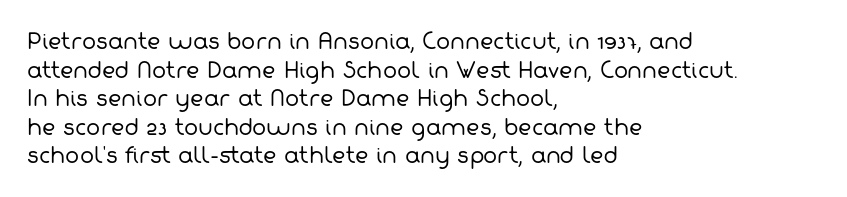
{"bold": "no", "underline": "no", "align": "left", "line_spacing": "normal", "line_spacing_ratio": 1.36, "letter_spacing": "normal", "letter_spacing_em": 0.0, "glyph_px": 21}
